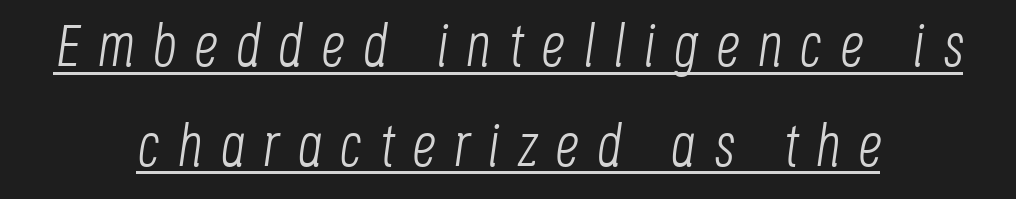
The image shows 60 px light, condensed type, italic (leaning right); set centered, normal line spacing (1.66x), unusually wide letter spacing (+0.3 em), underlined; low stroke contrast and a large x-height.
